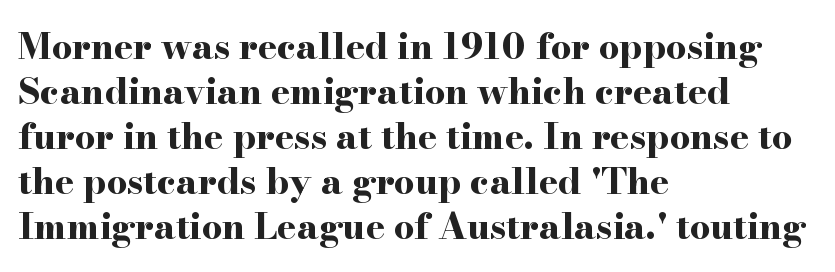
{"serif": "yes", "italic": "no", "bold": "yes", "weight": "bold", "width": "wide", "stroke_contrast": "high", "x_height": "small", "monospaced": "no", "underline": "no", "align": "left", "line_spacing": "normal", "line_spacing_ratio": 1.25, "letter_spacing": "normal", "letter_spacing_em": 0.0, "glyph_px": 36}
